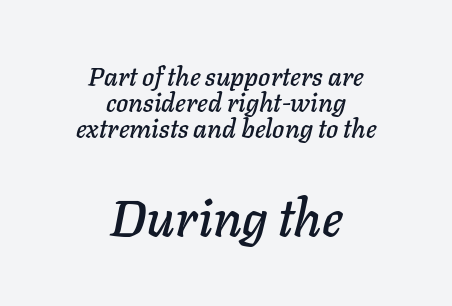
Q: Is the text italic (slanted)? A: Yes, it leans right by about 11 degrees.
Q: Is the text underlined? A: No.
Q: How is the paragraph aligned? A: Centered.
Q: Is the spacing between letters normal or unusually wide? A: Normal.
Q: Is the spacing between lines tight, normal or loose? A: Tight.
Q: Which block of text is set in a larger size, the first (top) or the second (bottom)? A: The second (bottom) one.
Q: Width (condensed, normal, or wide)? A: Normal.
Q: Stroke contrast? A: Low.
Q: x-height? A: Medium.
Q: Monospaced? A: No.
